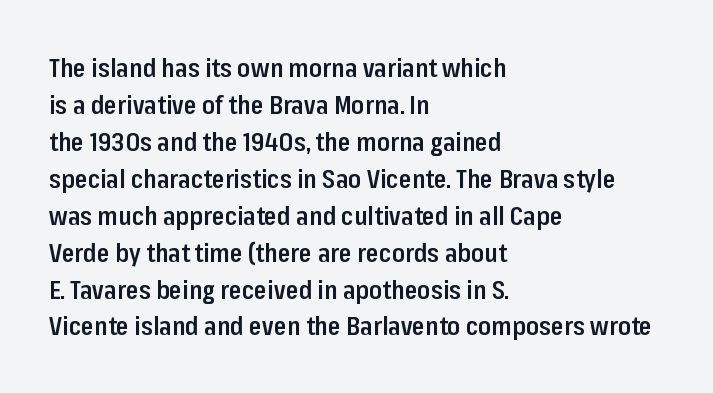
Q: Is the text bold? A: Semi-bold.
Q: Is the text italic (slanted)? A: No, it is upright.
Q: Is the text underlined? A: No.
Q: How is the paragraph aligned? A: Left-aligned.
Q: Is the spacing between letters normal or unusually wide? A: Normal.
Q: Is the spacing between lines tight, normal or loose? A: Normal.
